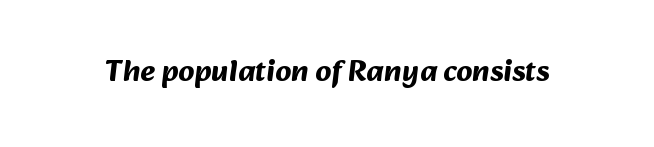
The image shows 31 px bold sans-serif type; set normal letter spacing, not underlined; medium stroke contrast and a medium x-height.
